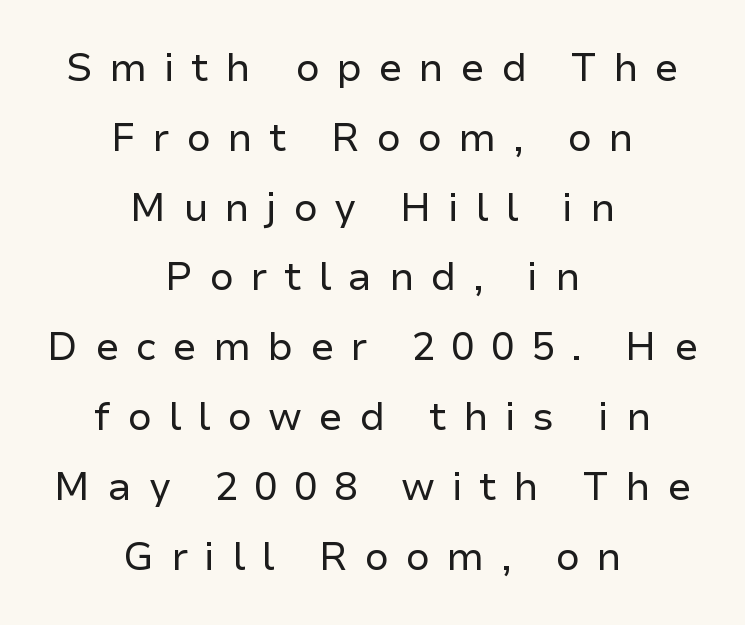
The image shows 39 px regular-weight sans-serif type, upright; set centered, line spacing 1.79x, unusually wide letter spacing (+0.42 em), not underlined; low stroke contrast and a medium x-height.
